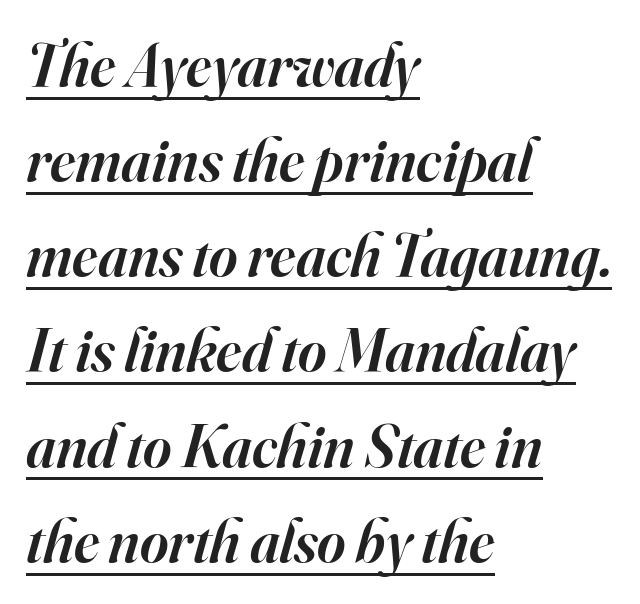
Think of a printed novel: that variable character pitch is what you see here. The passage shown is typeset with a serif family. This sample is left-justified, so line endings fall wherever the words run out. Inter-character spacing is left at the font's built-in metrics. Does a line run under the words? Yes, clearly.
